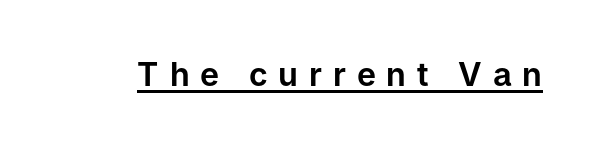
{"serif": "no", "italic": "no", "width": "normal", "stroke_contrast": "low", "x_height": "medium", "monospaced": "no", "underline": "yes", "letter_spacing": "wide", "letter_spacing_em": 0.34, "glyph_px": 32}
